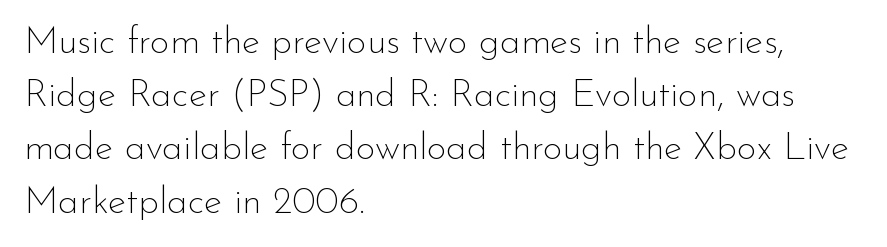
{"serif": "no", "italic": "no", "bold": "no", "weight": "thin", "width": "normal", "stroke_contrast": "low", "x_height": "small", "monospaced": "no", "underline": "no", "align": "left", "line_spacing": "normal", "line_spacing_ratio": 1.4, "letter_spacing": "normal", "letter_spacing_em": 0.0, "glyph_px": 38}
